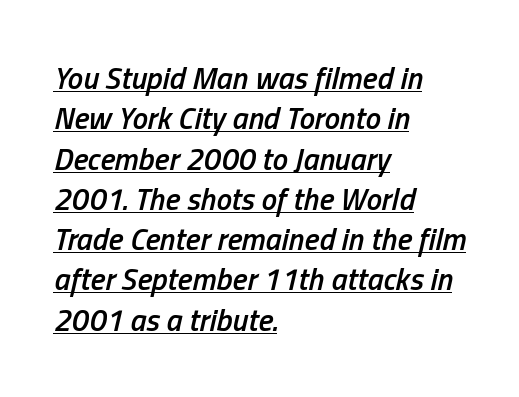
Q: Is the text bold? A: Semi-bold.
Q: Is the text italic (slanted)? A: Yes, it leans right by about 13 degrees.
Q: Is the text underlined? A: Yes.
Q: How is the paragraph aligned? A: Left-aligned.
Q: Is the spacing between letters normal or unusually wide? A: Normal.
Q: Is the spacing between lines tight, normal or loose? A: Normal.
Q: Width (condensed, normal, or wide)? A: Condensed.
Q: Stroke contrast? A: Low.
Q: x-height? A: Medium.
Q: Monospaced? A: No.
